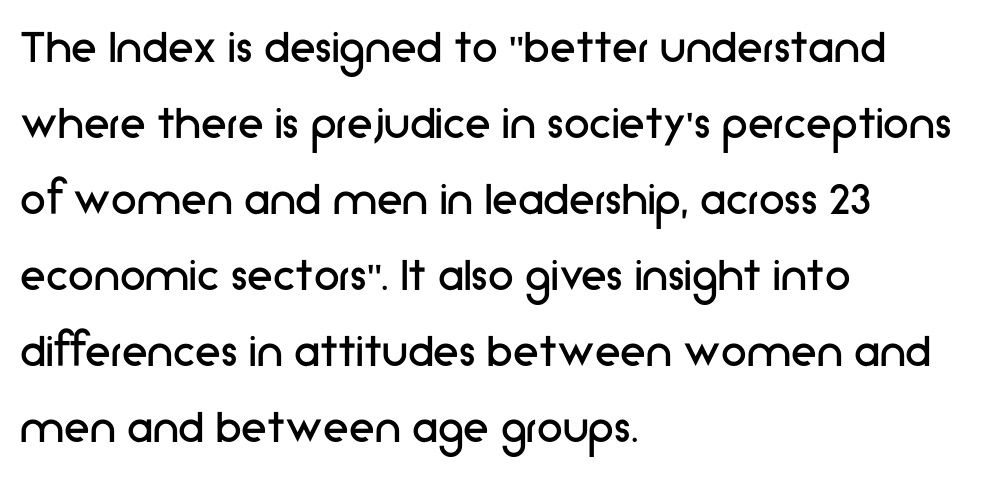
This sample is left-justified, so line endings fall wherever the words run out. When letters stand straight like this, we call the style roman or upright. Baseline-to-baseline distance is the conventional proportion of letter height. Stroke mass is kept to a normal reading level or below.
